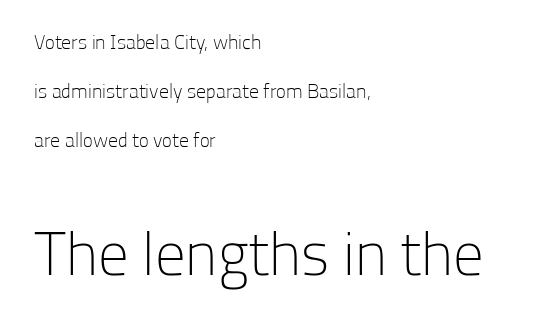
The image shows 61 px light sans-serif type, upright; set left-aligned, loose line spacing (2.44x), normal letter spacing, not underlined; the second (bottom) block is 3.05x larger; low stroke contrast and a medium x-height.
